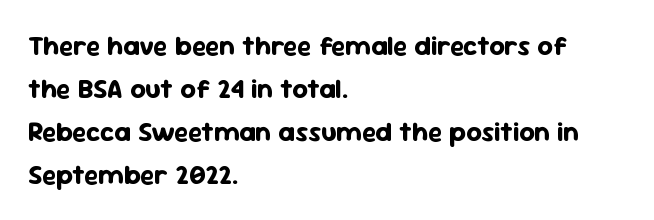
Typesetter's note: full bold, strokes at maximum text heaviness. Quick note: interline space is typical. Compared with a centered layout, this one pins lines to the left instead. Tall strokes in this sample are plumb rather than angled. The tracking reads as untouched default to a designer's eye. Has an underline been added? It has not.
